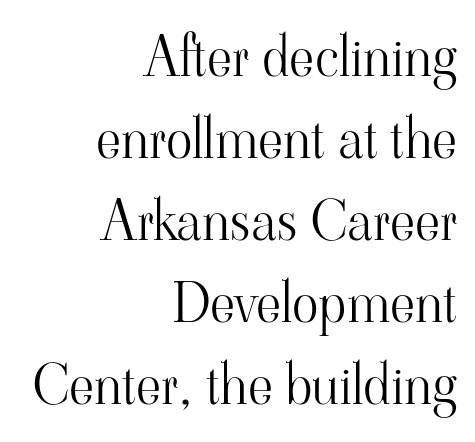
{"serif": "yes", "italic": "no", "bold": "no", "weight": "light", "width": "normal", "stroke_contrast": "high", "x_height": "small", "monospaced": "no", "underline": "no", "align": "right", "line_spacing": "normal", "line_spacing_ratio": 1.49, "letter_spacing": "normal", "letter_spacing_em": 0.0, "glyph_px": 55}
